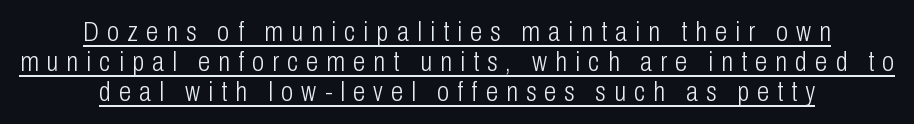
Q: Is the text bold? A: No.
Q: Is the text italic (slanted)? A: No, it is upright.
Q: Is the typeface a serif or a sans-serif typeface? A: Sans-serif.
Q: Is the text underlined? A: Yes.
Q: How is the paragraph aligned? A: Centered.
Q: Is the spacing between letters normal or unusually wide? A: Unusually wide.
Q: Is the spacing between lines tight, normal or loose? A: Tight.
Q: Width (condensed, normal, or wide)? A: Condensed.
Q: Stroke contrast? A: Low.
Q: x-height? A: Medium.
Q: Monospaced? A: No.
